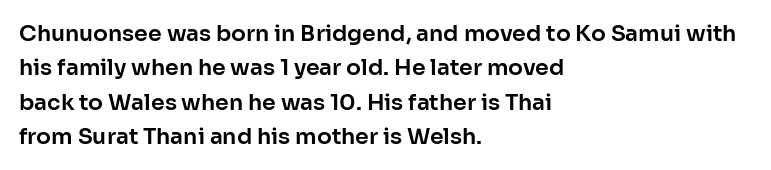
Q: Is the text italic (slanted)? A: No, it is upright.
Q: Is the text underlined? A: No.
Q: How is the paragraph aligned? A: Left-aligned.
Q: Is the spacing between letters normal or unusually wide? A: Normal.
Q: Is the spacing between lines tight, normal or loose? A: Normal.
